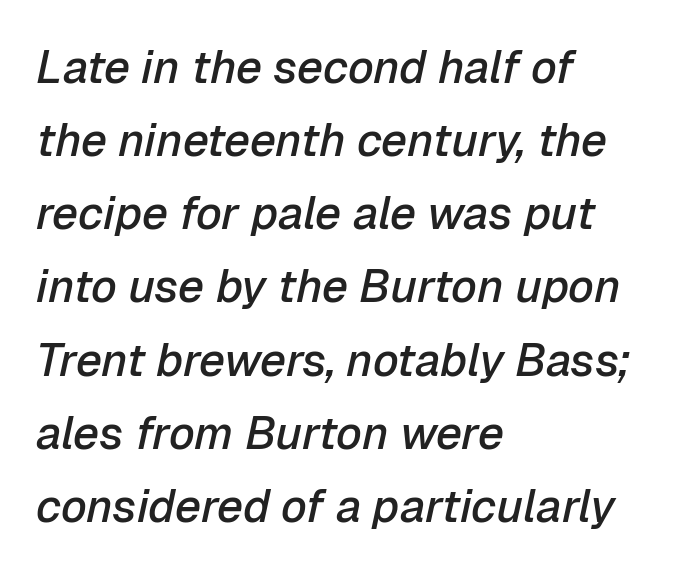
{"italic": "yes", "lean": "right", "slant_degrees": 12, "bold": "semi", "weight": "semibold", "width": "normal", "stroke_contrast": "low", "x_height": "medium", "monospaced": "no", "underline": "no", "align": "left", "line_spacing": "normal", "line_spacing_ratio": 1.59, "letter_spacing": "normal", "letter_spacing_em": 0.0, "glyph_px": 46}
